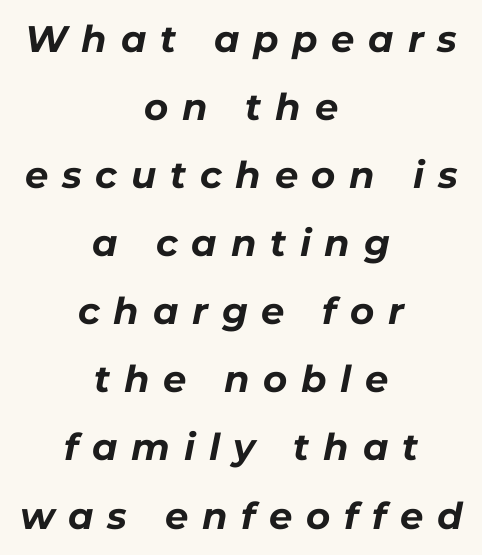
The image shows 37 px bold type, italic (leaning right); set centered, line spacing 1.84x, unusually wide letter spacing (+0.37 em), not underlined; low stroke contrast and a medium x-height.
